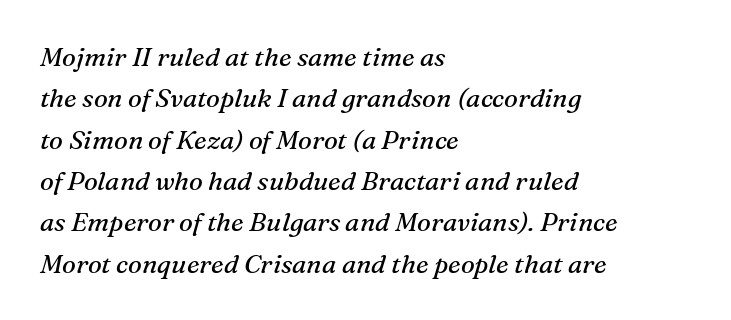
Q: Is the text bold? A: No.
Q: Is the text italic (slanted)? A: Yes, it leans right by about 16 degrees.
Q: Is the text underlined? A: No.
Q: How is the paragraph aligned? A: Left-aligned.
Q: Is the spacing between letters normal or unusually wide? A: Normal.
Q: Is the spacing between lines tight, normal or loose? A: Normal.
